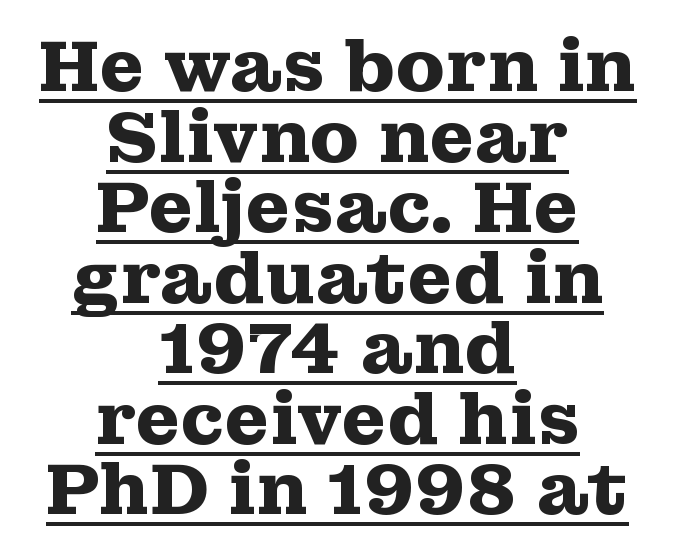
The face used here is proportionally spaced, like ordinary book or web type. Notice how the stems are strictly vertical — no italics here. Each letter's strokes conclude with small projecting serifs. Nobody touched the tracking dial on this one. The words here are underlined. Does the leading feel generous? Not at all — it's pinched.
